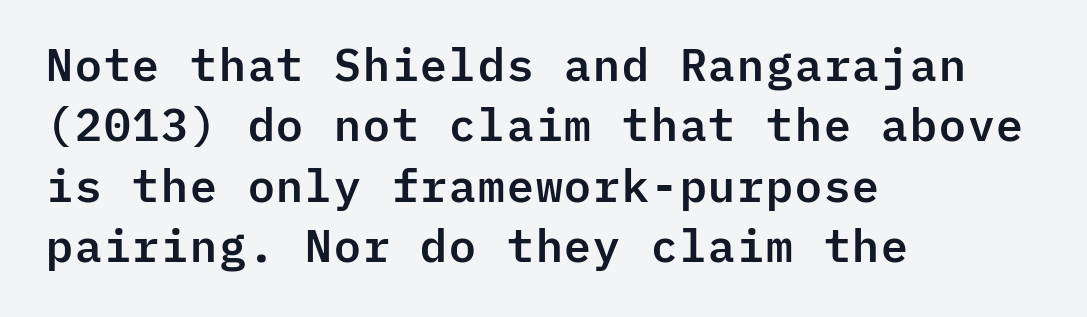
A sans-serif font was chosen for this passage. The type sits square on the baseline with zero lean. A clean baseline with only descenders dipping below it. Compared with a centered layout, this one pins lines to the left instead.
